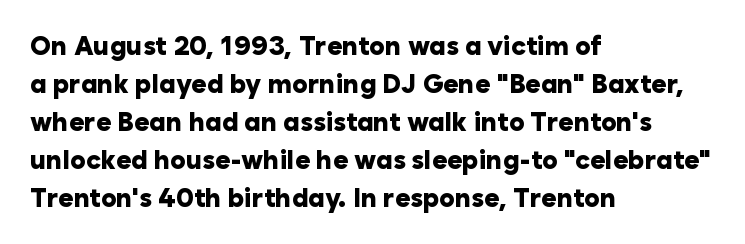
Horizontal alignment here is leftward, the default for most running prose. Nothing unusual about the tracking: characters are spaced as the font intends. Students, observe: this is what conventionally led text looks like. Does the lettering tilt? It doesn't — this is upright.
